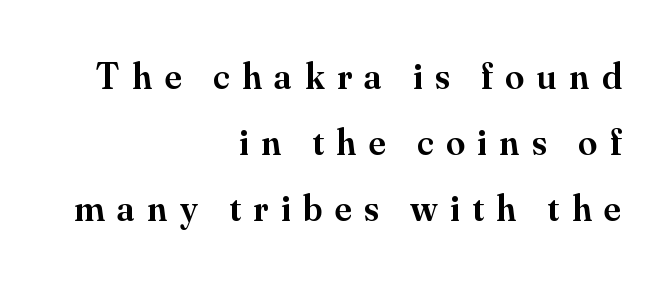
Q: Is the text bold? A: Semi-bold.
Q: Is the text italic (slanted)? A: No, it is upright.
Q: Is the typeface a serif or a sans-serif typeface? A: Serif.
Q: Is the text underlined? A: No.
Q: How is the paragraph aligned? A: Right-aligned.
Q: Is the spacing between letters normal or unusually wide? A: Unusually wide.
Q: Width (condensed, normal, or wide)? A: Normal.
Q: Stroke contrast? A: Medium.
Q: x-height? A: Small.
Q: Monospaced? A: No.
